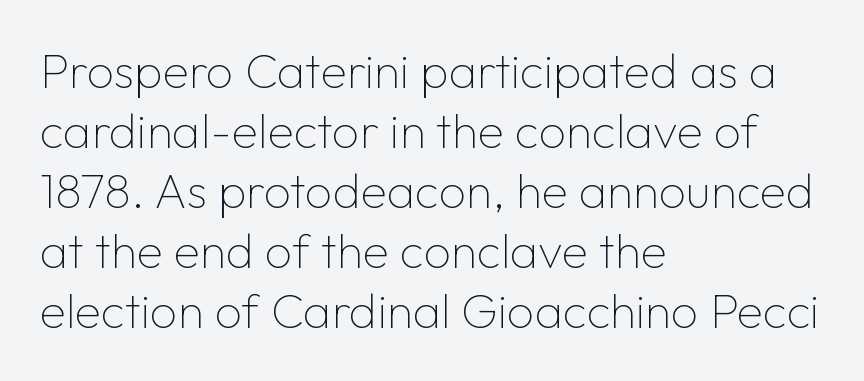
Q: Is the text bold? A: No.
Q: Is the text italic (slanted)? A: No, it is upright.
Q: Is the typeface a serif or a sans-serif typeface? A: Sans-serif.
Q: Is the text underlined? A: No.
Q: How is the paragraph aligned? A: Left-aligned.
Q: Is the spacing between letters normal or unusually wide? A: Normal.
Q: Is the spacing between lines tight, normal or loose? A: Normal.
Q: Width (condensed, normal, or wide)? A: Normal.
Q: Stroke contrast? A: Low.
Q: x-height? A: Medium.
Q: Monospaced? A: No.
